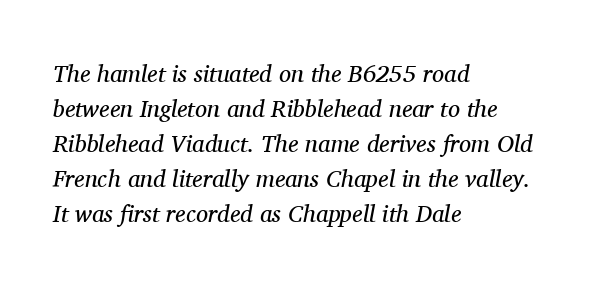
{"italic": "yes", "lean": "right", "slant_degrees": 11, "bold": "no", "underline": "no", "align": "left", "line_spacing": "normal", "line_spacing_ratio": 1.46, "letter_spacing": "normal", "letter_spacing_em": 0.0, "glyph_px": 24}
